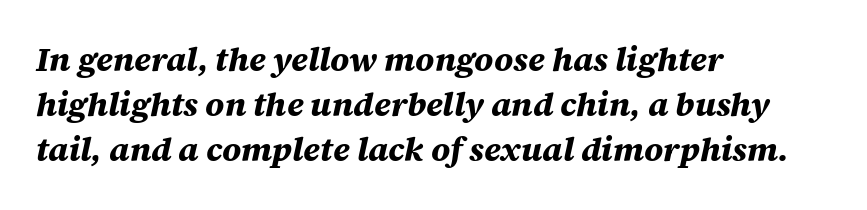
The image shows 33 px bold type, italic (leaning right); set left-aligned, normal line spacing (1.37x), normal letter spacing, not underlined; medium stroke contrast and a large x-height.
